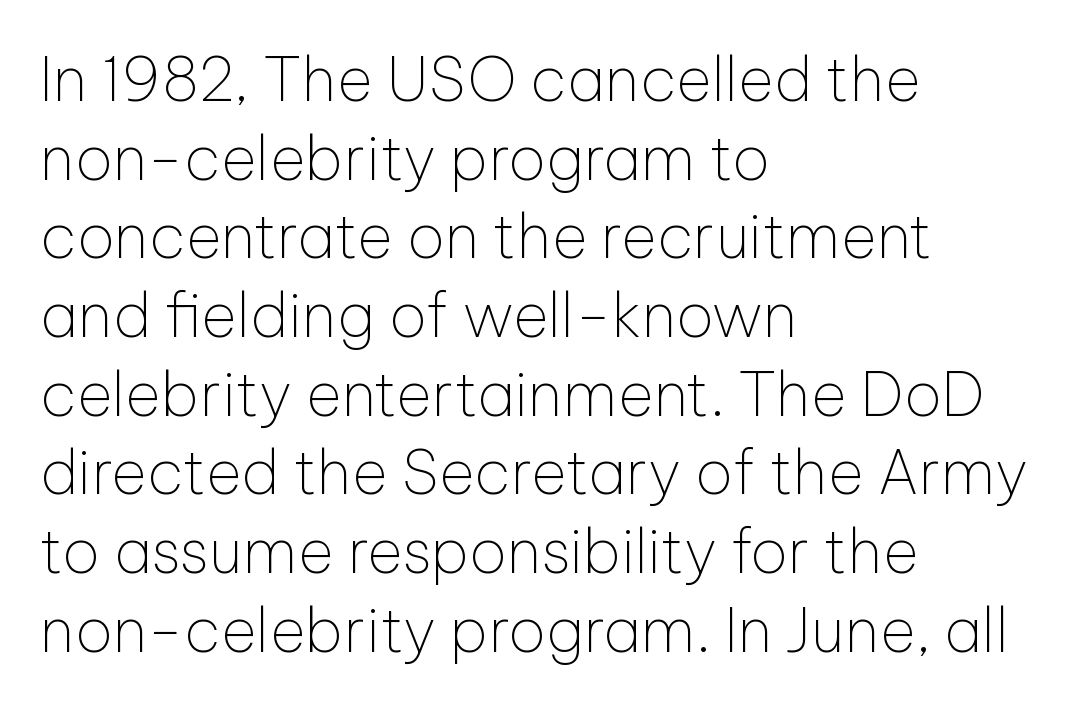
{"serif": "no", "italic": "no", "bold": "no", "weight": "thin", "width": "normal", "stroke_contrast": "low", "x_height": "medium", "monospaced": "no", "underline": "no", "align": "left", "line_spacing": "normal", "line_spacing_ratio": 1.29, "letter_spacing": "normal", "letter_spacing_em": 0.0, "glyph_px": 61}
